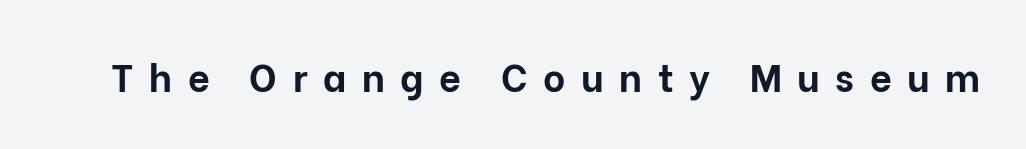
{"serif": "no", "italic": "no", "bold": "yes", "weight": "bold", "width": "normal", "stroke_contrast": "low", "x_height": "medium", "monospaced": "no", "underline": "no", "letter_spacing": "wide", "letter_spacing_em": 0.41, "glyph_px": 38}
